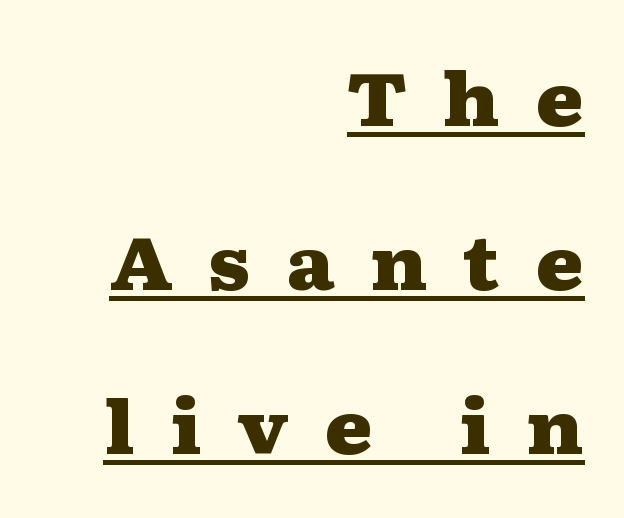
The image shows 73 px heavy, wide serif type, upright; set right-aligned, loose line spacing (2.25x), unusually wide letter spacing (+0.48 em), underlined; medium stroke contrast and a medium x-height.
